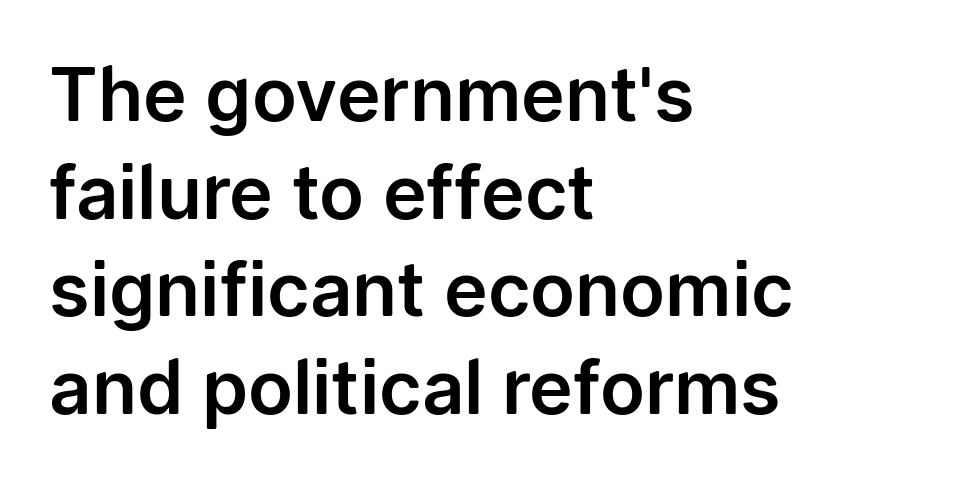
Alignment: flush left. Rows of type keep a routine distance in the vertical direction. The passage shown is typed in a proportional face where columns would drift. Font category for this specimen: sans-serif.
